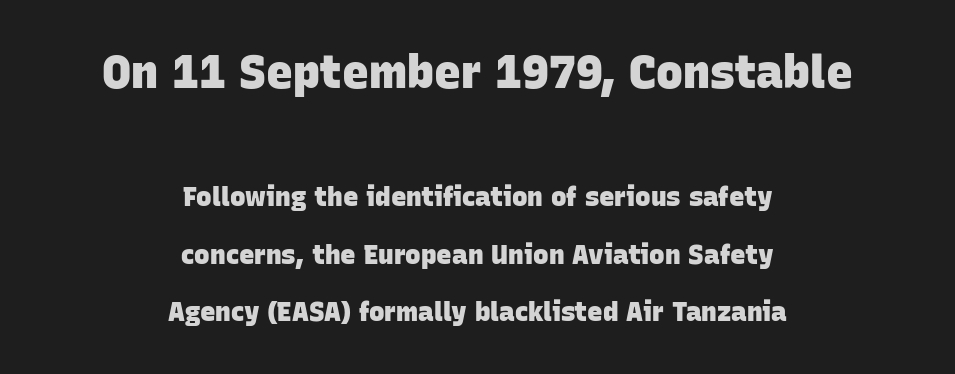
The image shows 45 px heavy sans-serif type; set centered, loose line spacing (2.22x), normal letter spacing, not underlined; the first (top) block is 1.73x larger; low stroke contrast and a large x-height.
